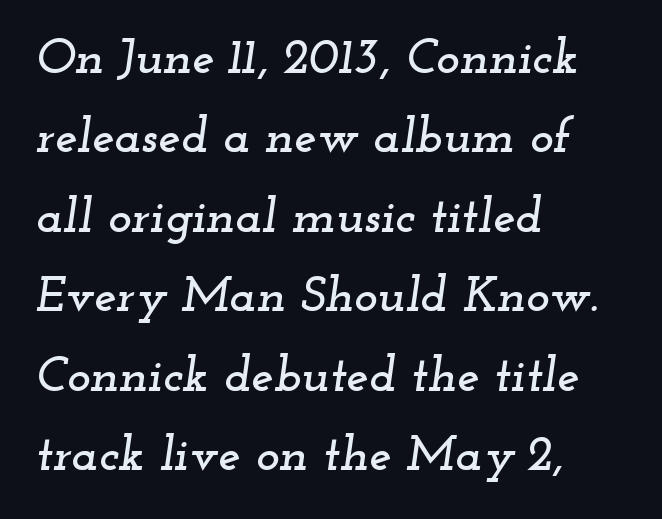
Q: Is the text italic (slanted)? A: Yes, it leans right by about 12 degrees.
Q: Is the typeface a serif or a sans-serif typeface? A: Serif.
Q: Is the text underlined? A: No.
Q: How is the paragraph aligned? A: Left-aligned.
Q: Is the spacing between letters normal or unusually wide? A: Normal.
Q: Is the spacing between lines tight, normal or loose? A: Normal.
Q: Width (condensed, normal, or wide)? A: Wide.
Q: Stroke contrast? A: Low.
Q: x-height? A: Small.
Q: Monospaced? A: No.
